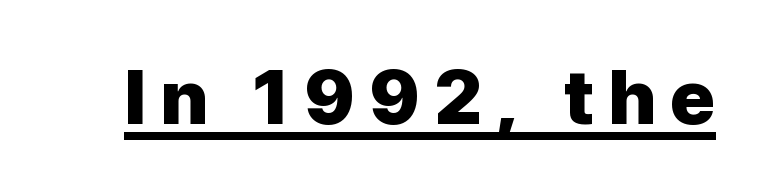
Q: Is the text bold? A: Yes.
Q: Is the text italic (slanted)? A: No, it is upright.
Q: Is the typeface a serif or a sans-serif typeface? A: Sans-serif.
Q: Is the text underlined? A: Yes.
Q: Width (condensed, normal, or wide)? A: Normal.
Q: Stroke contrast? A: Low.
Q: x-height? A: Medium.
Q: Monospaced? A: No.
